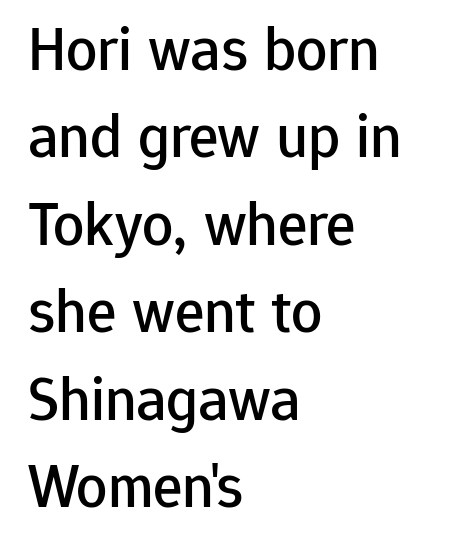
{"serif": "no", "italic": "no", "width": "normal", "stroke_contrast": "low", "x_height": "medium", "monospaced": "no", "underline": "no", "align": "left", "line_spacing": "normal", "line_spacing_ratio": 1.41, "letter_spacing": "normal", "letter_spacing_em": 0.0, "glyph_px": 62}
